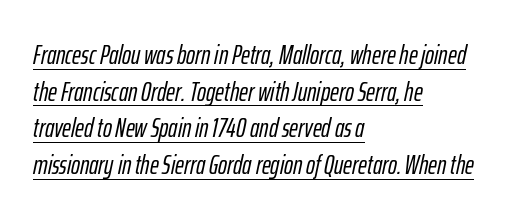
Q: Is the text italic (slanted)? A: Yes, it leans right by about 12 degrees.
Q: Is the text underlined? A: Yes.
Q: How is the paragraph aligned? A: Left-aligned.
Q: Is the spacing between letters normal or unusually wide? A: Normal.
Q: Is the spacing between lines tight, normal or loose? A: Normal.
